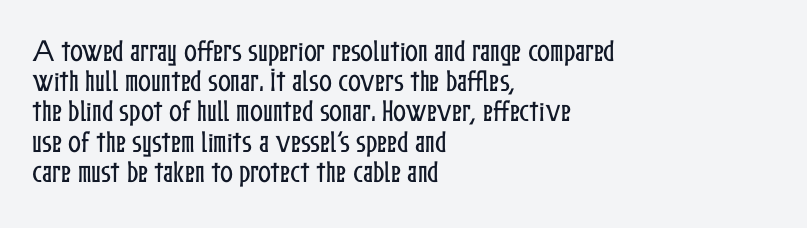
Q: Is the text italic (slanted)? A: No, it is upright.
Q: Is the text underlined? A: No.
Q: How is the paragraph aligned? A: Left-aligned.
Q: Is the spacing between letters normal or unusually wide? A: Normal.
Q: Is the spacing between lines tight, normal or loose? A: Normal.
